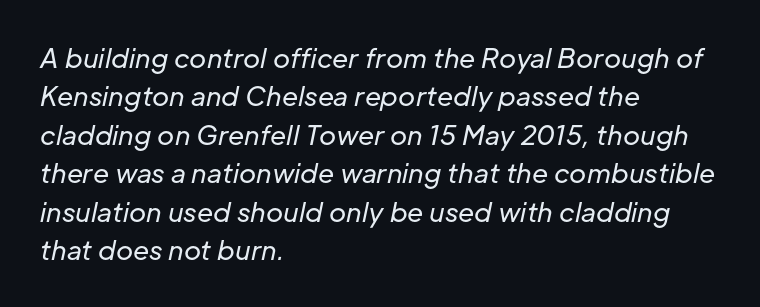
The image shows 26 px text type, italic (leaning right); set left-aligned, normal line spacing (1.48x), normal letter spacing, not underlined.
